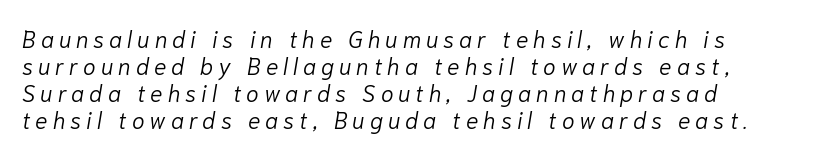
Q: Is the text bold? A: No.
Q: Is the text italic (slanted)? A: Yes, it leans right by about 10 degrees.
Q: Is the text underlined? A: No.
Q: How is the paragraph aligned? A: Left-aligned.
Q: Is the spacing between letters normal or unusually wide? A: Unusually wide.
